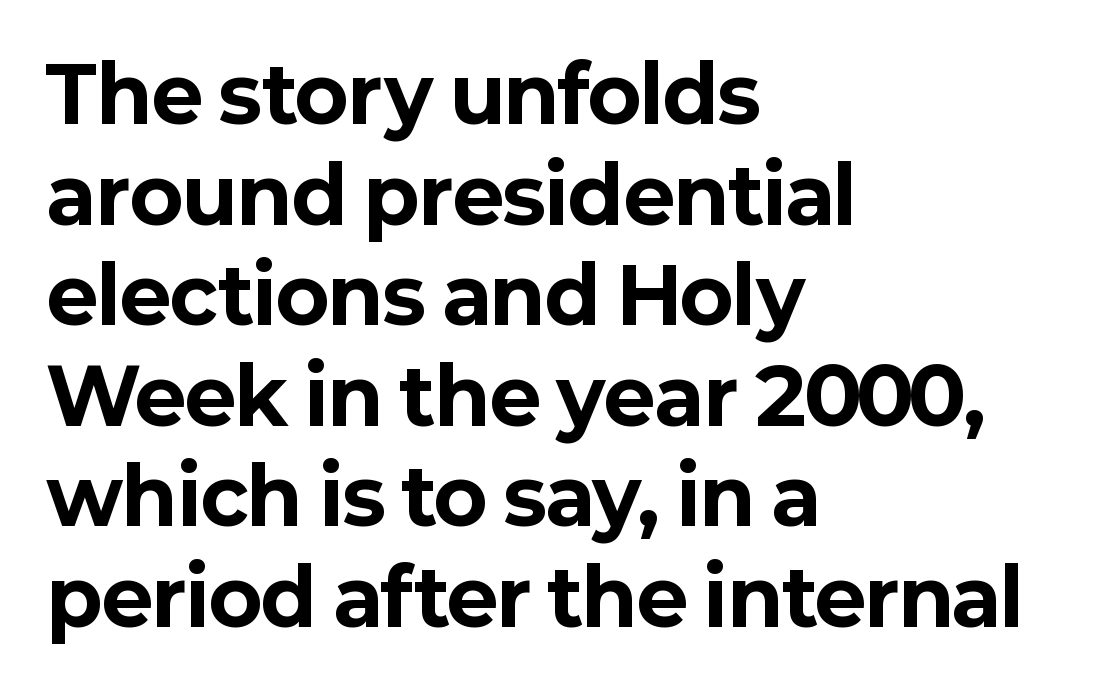
{"serif": "no", "italic": "no", "bold": "yes", "weight": "bold", "width": "normal", "stroke_contrast": "low", "x_height": "medium", "monospaced": "no", "underline": "no", "align": "left", "line_spacing": "normal", "line_spacing_ratio": 1.29, "letter_spacing": "normal", "letter_spacing_em": 0.0, "glyph_px": 78}
